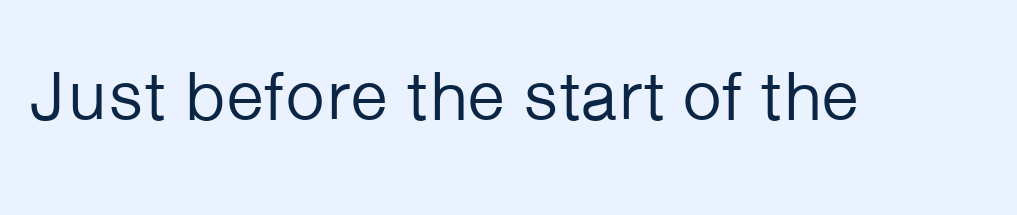
Q: Is the text bold? A: No.
Q: Is the text italic (slanted)? A: No, it is upright.
Q: Is the typeface a serif or a sans-serif typeface? A: Sans-serif.
Q: Is the text underlined? A: No.
Q: Is the spacing between letters normal or unusually wide? A: Normal.
Q: Width (condensed, normal, or wide)? A: Normal.
Q: Stroke contrast? A: Low.
Q: x-height? A: Medium.
Q: Monospaced? A: No.
